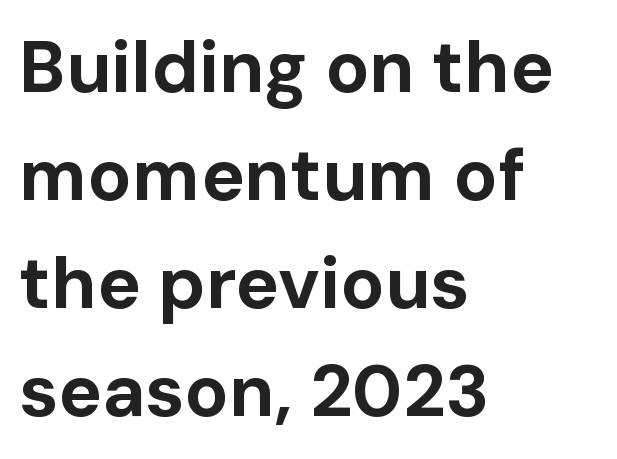
Students, note that the glyphs here touch the page at normal intervals. The vertical gap from one line to the next is medium. In terms of posture, this sample is upright. Plain, unruled lines of type. The typesetter chose a ragged-right arrangement here.
